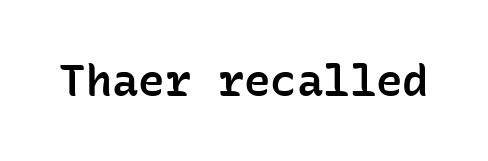
The image shows 44 px semibold sans-serif type, upright, monospaced; set normal letter spacing, not underlined; low stroke contrast and a medium x-height.
